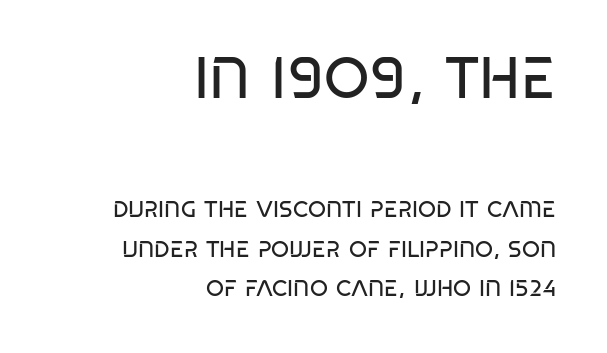
The image shows 58 px regular-weight, condensed sans-serif type, upright; set right-aligned, line spacing 1.73x, normal letter spacing, not underlined; the first (top) block is 2.52x larger; low stroke contrast and a large x-height.
